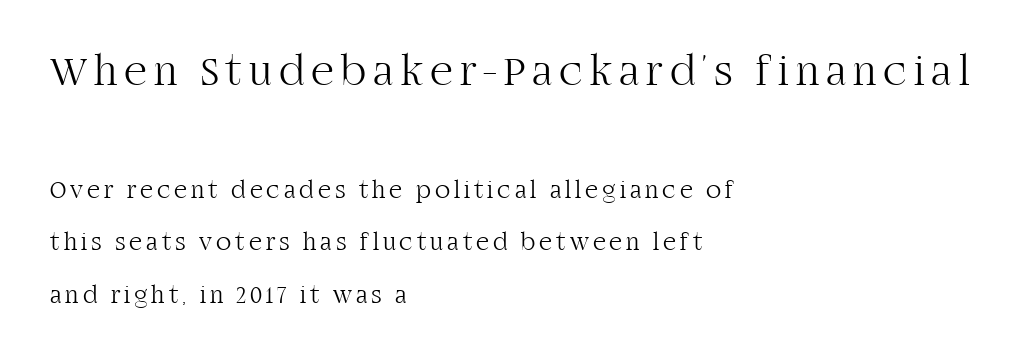
The image shows 44 px light serif type, upright; set left-aligned, loose line spacing (2.1x), not underlined; the first (top) block is 1.76x larger; high stroke contrast and a large x-height.
